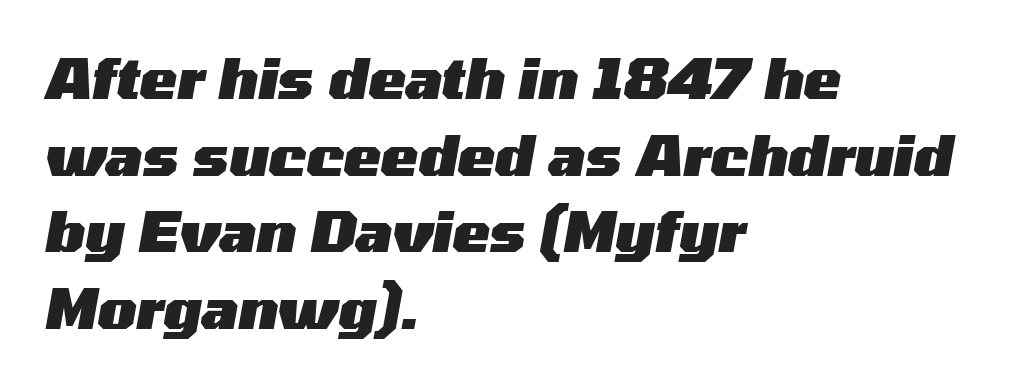
The image shows 56 px heavy, wide type, italic (leaning right); set left-aligned, normal line spacing (1.37x), normal letter spacing, not underlined; medium stroke contrast and a medium x-height.
